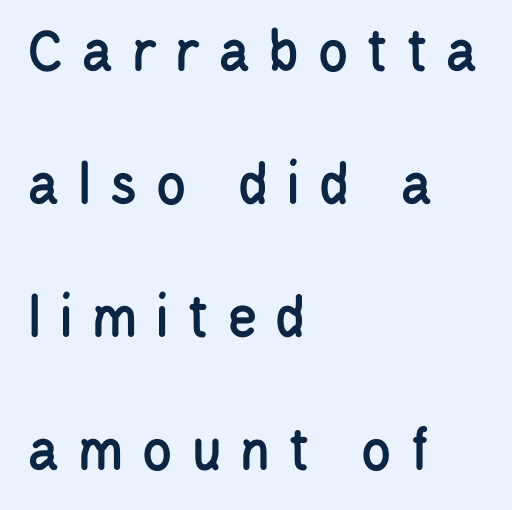
Q: Is the text italic (slanted)? A: No, it is upright.
Q: Is the typeface a serif or a sans-serif typeface? A: Sans-serif.
Q: Is the text underlined? A: No.
Q: How is the paragraph aligned? A: Left-aligned.
Q: Is the spacing between letters normal or unusually wide? A: Unusually wide.
Q: Is the spacing between lines tight, normal or loose? A: Loose.
Q: Width (condensed, normal, or wide)? A: Condensed.
Q: Stroke contrast? A: Low.
Q: x-height? A: Large.
Q: Monospaced? A: No.
